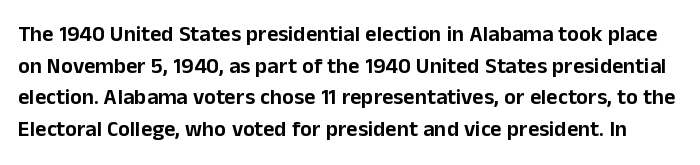
Q: Is the text italic (slanted)? A: No, it is upright.
Q: Is the text underlined? A: No.
Q: Is the spacing between letters normal or unusually wide? A: Normal.
Q: Is the spacing between lines tight, normal or loose? A: Normal.
